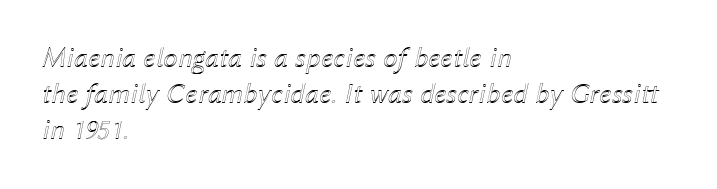
The image shows 29 px text type, italic (leaning right); set left-aligned, normal line spacing (1.25x), normal letter spacing, not underlined; a medium x-height.
